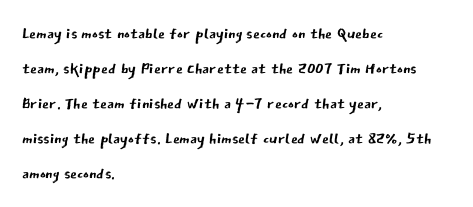
Q: Is the text bold? A: No.
Q: Is the text italic (slanted)? A: No, it is upright.
Q: Is the text underlined? A: No.
Q: How is the paragraph aligned? A: Left-aligned.
Q: Is the spacing between letters normal or unusually wide? A: Normal.
Q: Is the spacing between lines tight, normal or loose? A: Normal.
